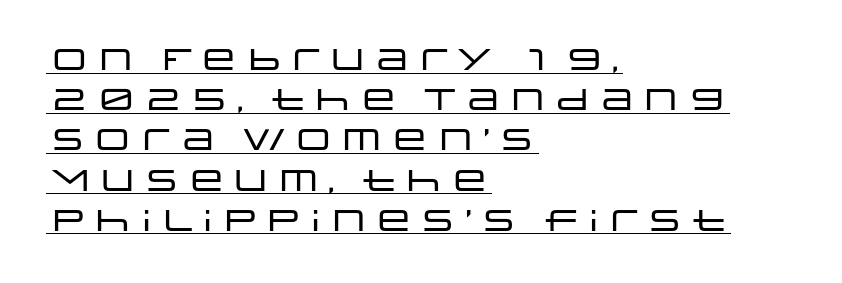
The image shows 30 px wide sans-serif type, upright; set left-aligned, normal line spacing (1.34x), normal letter spacing, underlined; low stroke contrast and a large x-height.
